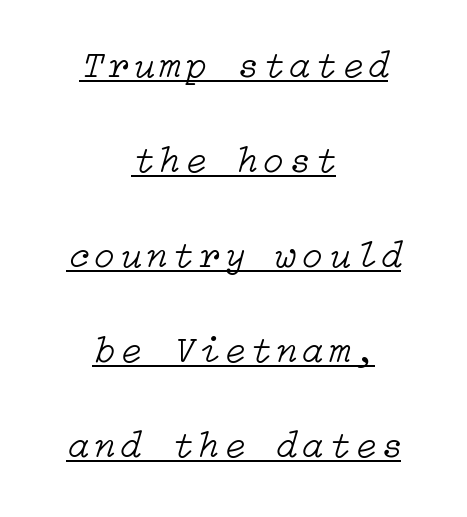
The image shows 38 px light type, italic (leaning right); set centered, loose line spacing (2.5x), underlined; low stroke contrast and a medium x-height.
